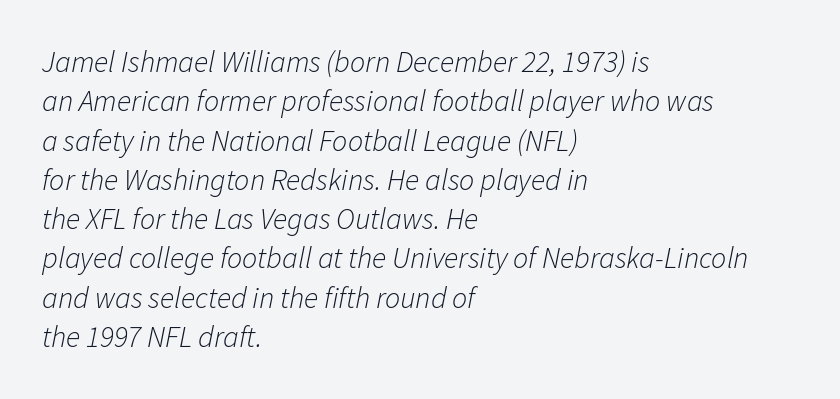
The passage shown has conventional tracking throughout. Think standard paragraph weight, or any step lighter than that. The foot of each line stays bare and open. Baseline-to-baseline distance is the conventional proportion of letter height.
